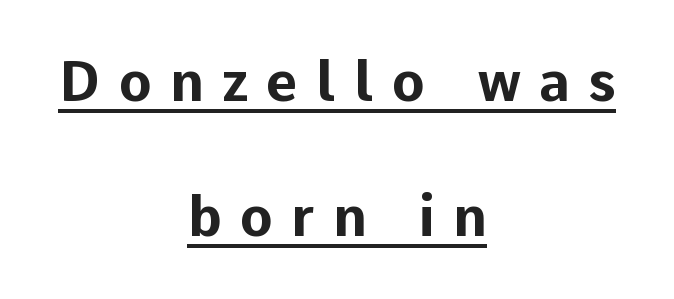
Ascenders rise straight up at ninety degrees. The passage shown is typed in a proportional face where columns would drift. Decoration check: the copy is underlined. Stroke terminals: plain, sans-serif. The strokes are fattened all the way to bold.
